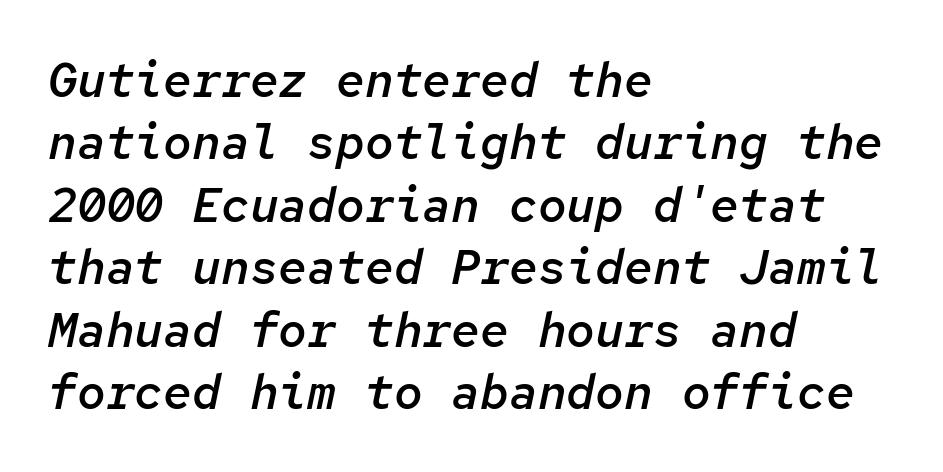
The image shows 48 px semibold type, italic (leaning right), monospaced; set left-aligned, normal line spacing (1.3x), normal letter spacing, not underlined; low stroke contrast and a medium x-height.
